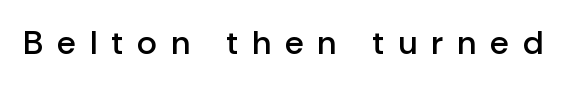
The rendering uses natural spacing where letterforms have individual widths. Typographically, this falls in the sans-serif category. Firm but not heavy-handed strokes: this text is semibold. The baseline area is clear. In terms of letterspacing, this is a distinctly airy, spread setting.
